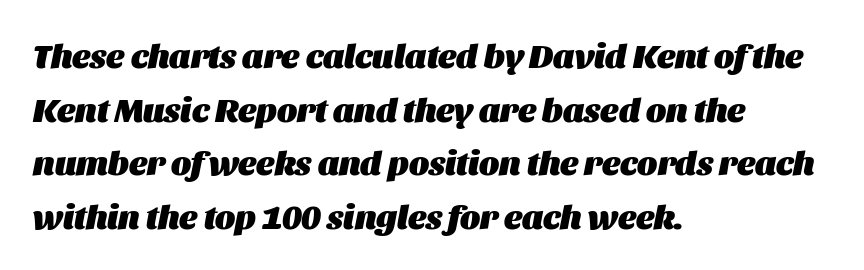
{"italic": "yes", "lean": "right", "slant_degrees": 11, "bold": "yes", "weight": "heavy", "width": "normal", "stroke_contrast": "medium", "x_height": "large", "monospaced": "no", "underline": "no", "align": "left", "line_spacing": "normal", "line_spacing_ratio": 1.58, "letter_spacing": "normal", "letter_spacing_em": 0.0, "glyph_px": 34}
